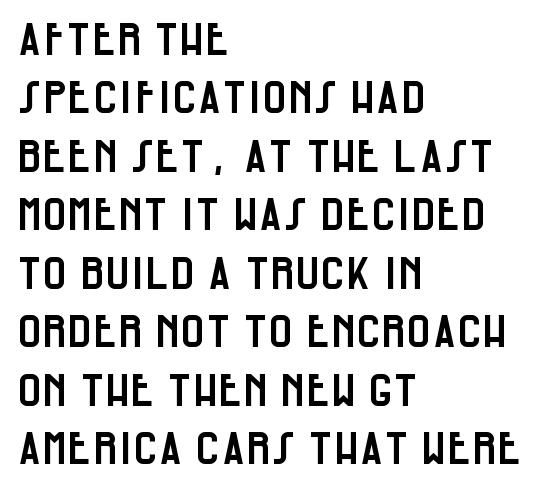
The image shows 45 px condensed sans-serif type, upright; set left-aligned, normal line spacing (1.3x), normal letter spacing, not underlined; low stroke contrast and a large x-height.
